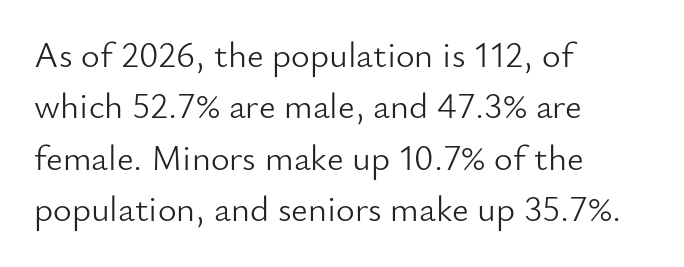
The image shows 36 px light sans-serif type, upright; set left-aligned, normal line spacing (1.43x), normal letter spacing, not underlined; low stroke contrast and a small x-height.
